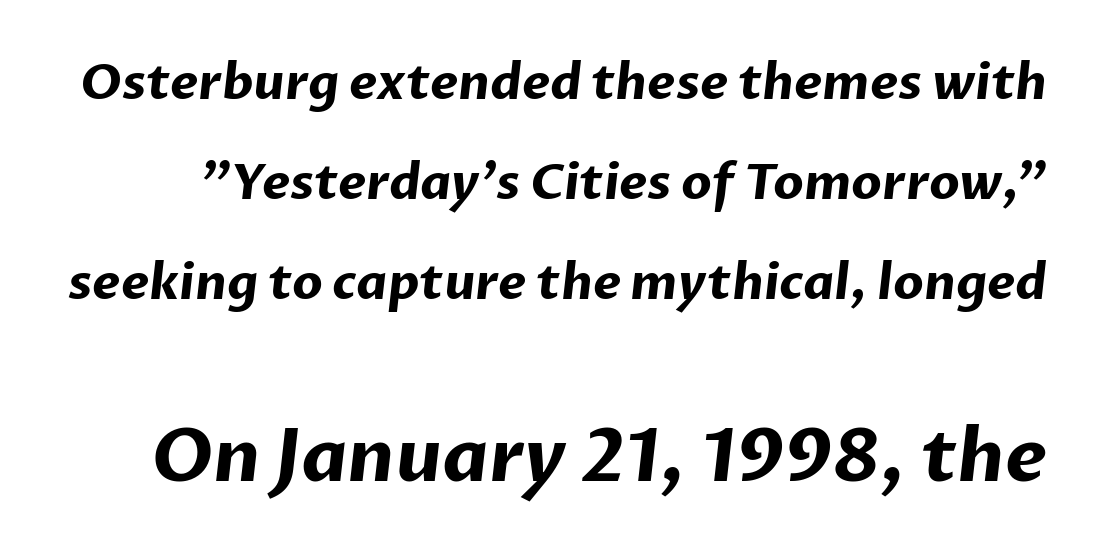
Q: Is the text bold? A: Yes.
Q: Is the typeface a serif or a sans-serif typeface? A: Sans-serif.
Q: Is the text underlined? A: No.
Q: Is the spacing between letters normal or unusually wide? A: Normal.
Q: Is the spacing between lines tight, normal or loose? A: Loose.
Q: Which block of text is set in a larger size, the first (top) or the second (bottom)? A: The second (bottom) one.
Q: Width (condensed, normal, or wide)? A: Normal.
Q: Stroke contrast? A: Low.
Q: x-height? A: Medium.
Q: Monospaced? A: No.
